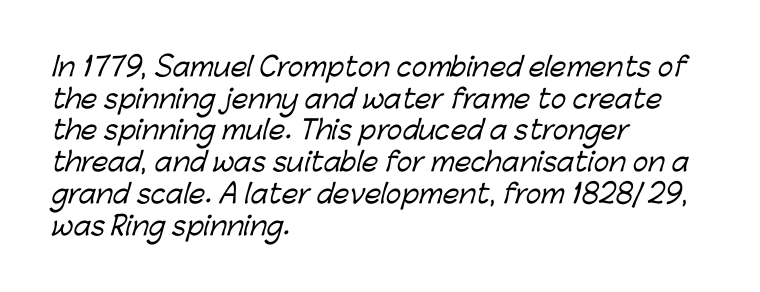
Beneath every word, the page is bare. This rendering leaves character spacing at its baseline value. Casual observation: everything's shoved over to the left.
